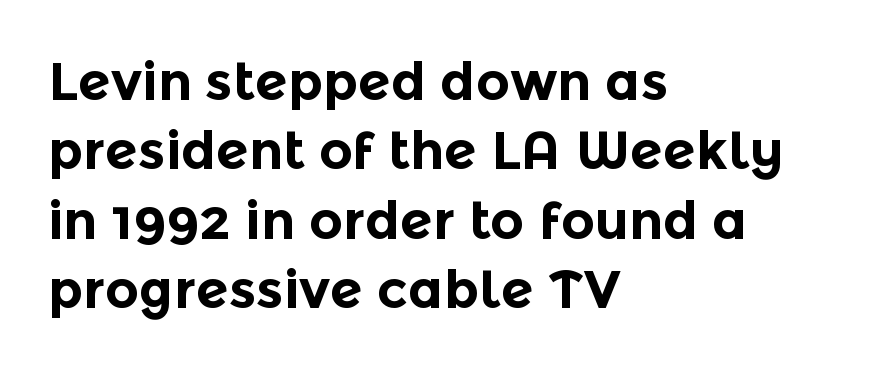
{"serif": "no", "italic": "no", "bold": "yes", "weight": "bold", "width": "normal", "x_height": "medium", "monospaced": "no", "underline": "no", "align": "left", "line_spacing": "normal", "line_spacing_ratio": 1.31, "letter_spacing": "normal", "letter_spacing_em": 0.0, "glyph_px": 53}
